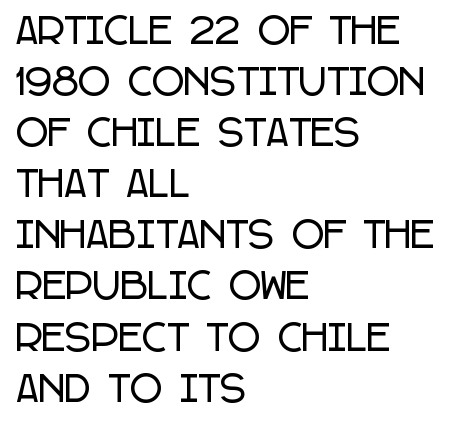
The image shows 35 px condensed sans-serif type, upright; set left-aligned, normal line spacing (1.46x), normal letter spacing, not underlined; low stroke contrast and a large x-height.
